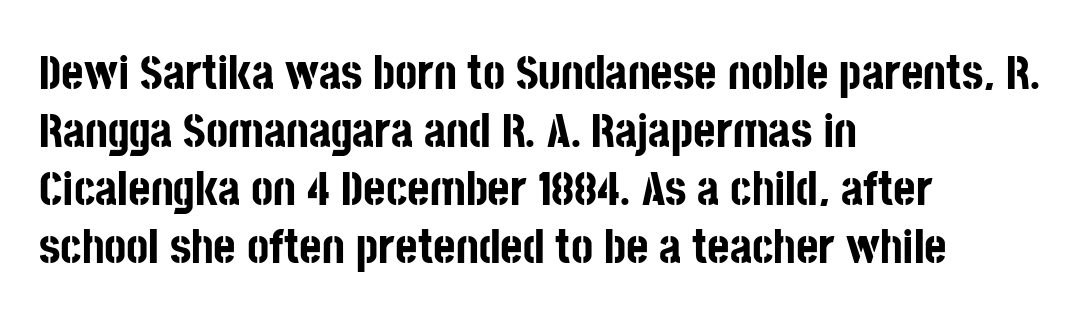
The image shows 48 px bold, condensed sans-serif type, upright; set left-aligned, line spacing 1.21x, normal letter spacing, not underlined; low stroke contrast and a large x-height.
